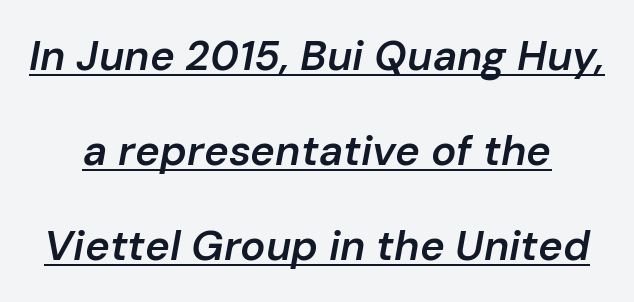
Caption: lettering with a line underneath. Letter spacing: default. How would I describe the line gaps? Wide and relaxed. The face used here is a semibold: visibly heavier than regular, lighter than bold.
